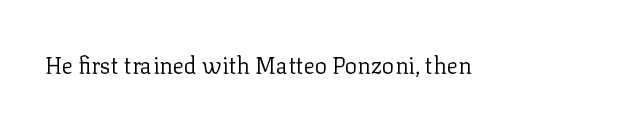
Q: Is the text bold? A: No.
Q: Is the text italic (slanted)? A: No, it is upright.
Q: Is the text underlined? A: No.
Q: Is the spacing between letters normal or unusually wide? A: Normal.
